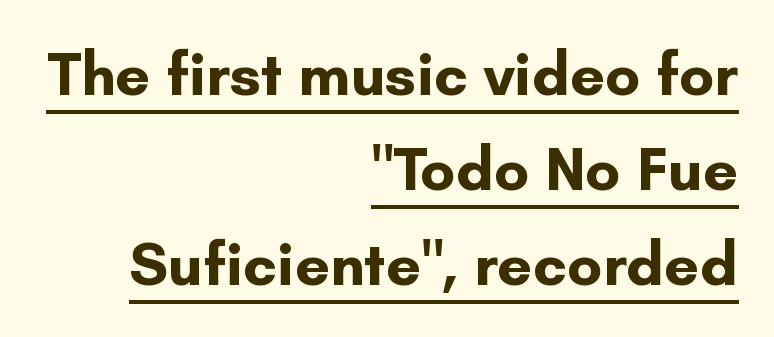
Q: Is the text bold? A: Yes.
Q: Is the text italic (slanted)? A: No, it is upright.
Q: Is the typeface a serif or a sans-serif typeface? A: Sans-serif.
Q: Is the text underlined? A: Yes.
Q: How is the paragraph aligned? A: Right-aligned.
Q: Is the spacing between letters normal or unusually wide? A: Normal.
Q: Is the spacing between lines tight, normal or loose? A: Normal.
Q: Width (condensed, normal, or wide)? A: Normal.
Q: Stroke contrast? A: Low.
Q: x-height? A: Small.
Q: Monospaced? A: No.
